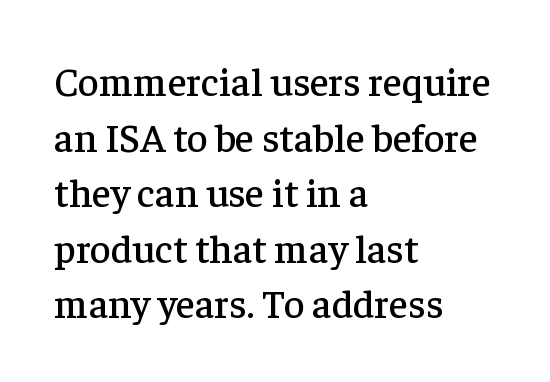
Think of a printed novel: that variable character pitch is what you see here. Font category for this specimen: serif. Words float on clear page, feet unadorned. The face used here is rendered with its standard letterfit. The letters stand straight up with perfectly vertical stems.
